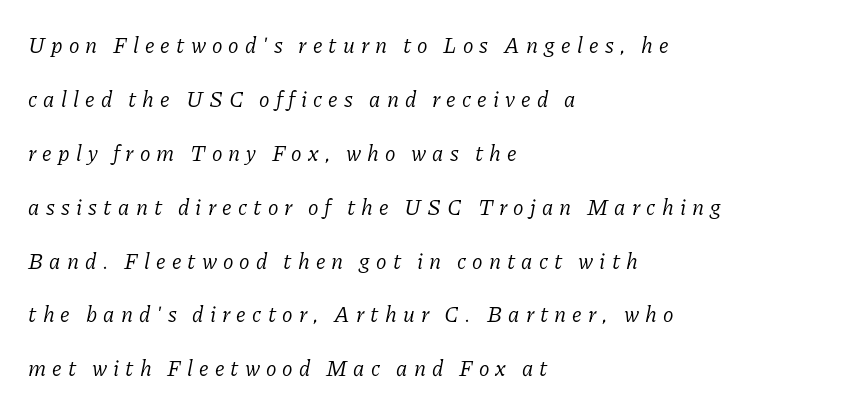
Q: Is the text bold? A: No.
Q: Is the text italic (slanted)? A: Yes, it leans right by about 11 degrees.
Q: Is the text underlined? A: No.
Q: How is the paragraph aligned? A: Left-aligned.
Q: Is the spacing between letters normal or unusually wide? A: Unusually wide.
Q: Is the spacing between lines tight, normal or loose? A: Loose.
